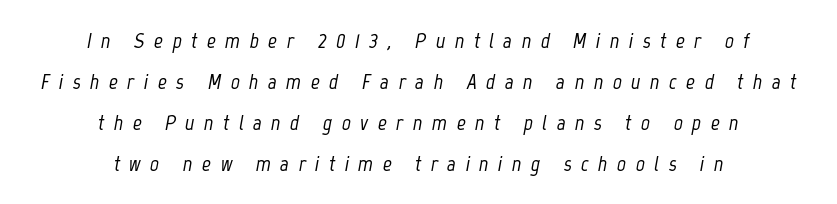
The image shows 22 px text type, italic (leaning right); set centered, line spacing 1.86x, unusually wide letter spacing (+0.43 em), not underlined.
